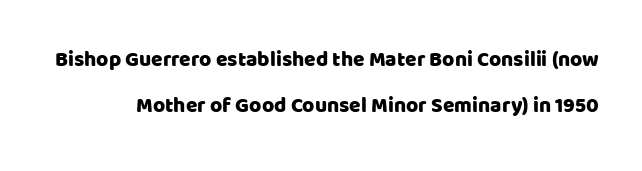
{"italic": "no", "underline": "no", "line_spacing": "loose", "line_spacing_ratio": 2.2, "letter_spacing": "normal", "letter_spacing_em": 0.0, "glyph_px": 21}
